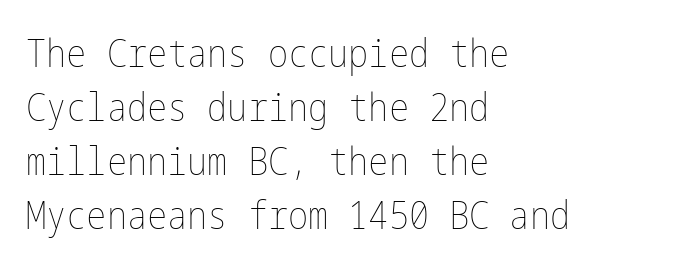
{"italic": "no", "bold": "no", "weight": "thin", "width": "condensed", "stroke_contrast": "low", "x_height": "medium", "underline": "no", "align": "left", "line_spacing": "normal", "line_spacing_ratio": 1.42, "letter_spacing": "normal", "letter_spacing_em": 0.0, "glyph_px": 38}
